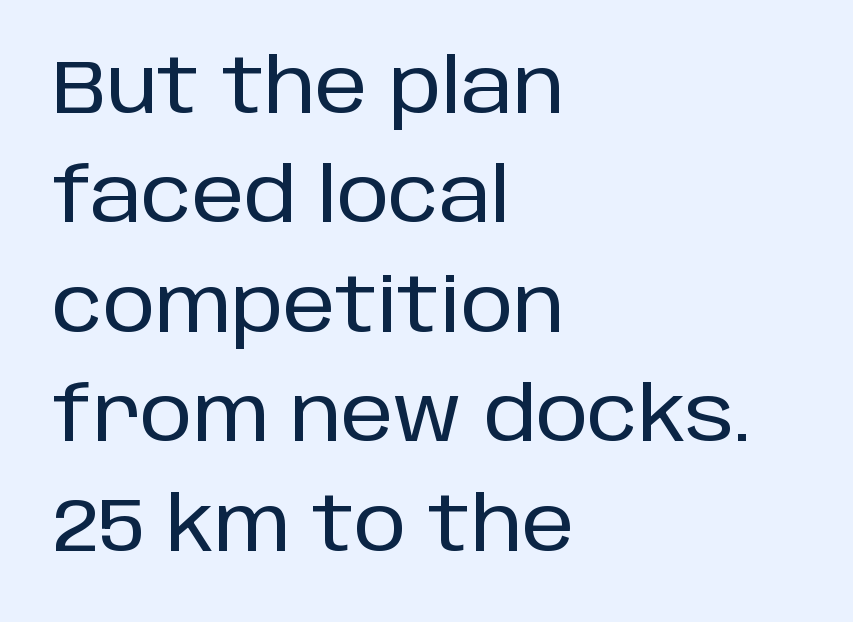
{"serif": "no", "italic": "no", "width": "normal", "stroke_contrast": "low", "x_height": "large", "monospaced": "no", "underline": "no", "align": "left", "line_spacing": "normal", "line_spacing_ratio": 1.46, "letter_spacing": "normal", "letter_spacing_em": 0.0, "glyph_px": 75}
